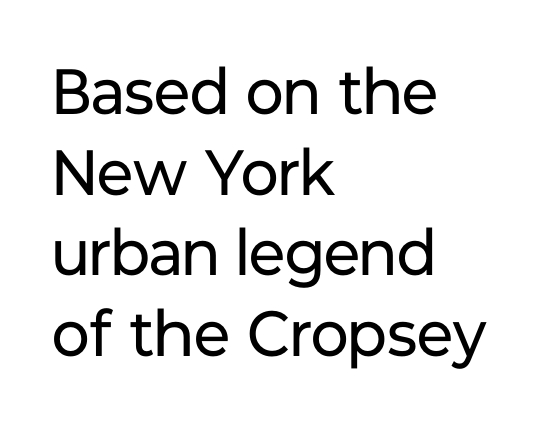
Q: Is the text bold? A: No.
Q: Is the text italic (slanted)? A: No, it is upright.
Q: Is the typeface a serif or a sans-serif typeface? A: Sans-serif.
Q: Is the text underlined? A: No.
Q: How is the paragraph aligned? A: Left-aligned.
Q: Is the spacing between letters normal or unusually wide? A: Normal.
Q: Is the spacing between lines tight, normal or loose? A: Normal.
Q: Width (condensed, normal, or wide)? A: Normal.
Q: Stroke contrast? A: Low.
Q: x-height? A: Medium.
Q: Monospaced? A: No.
